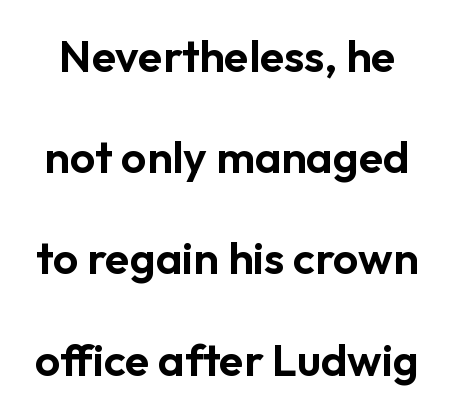
The image shows 45 px sans-serif type, upright; set loose line spacing (2.25x), normal letter spacing, not underlined; low stroke contrast and a medium x-height.
